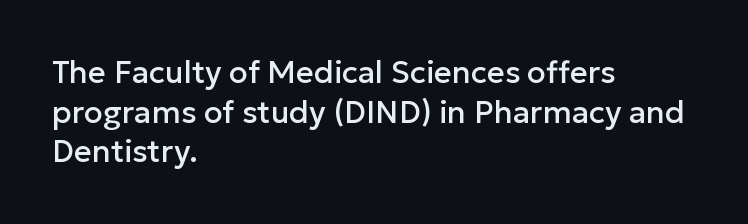
The space beneath each line is pristine and unruled. Tracking here is standard; glyphs follow each other at the usual distance. Each new line begins a customary step beneath the previous one. Do the characters align in a grid? No, the font is proportional. Rendered with straight, roman letterforms. This sample is left-justified, so line endings fall wherever the words run out.
